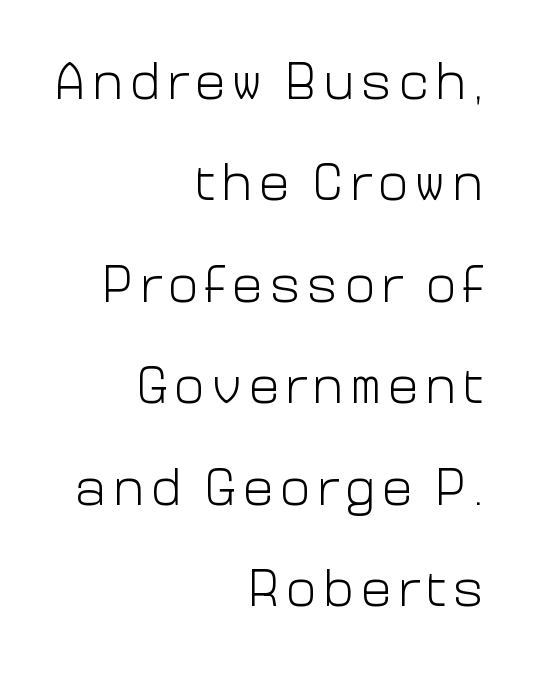
The image shows 52 px light sans-serif type, upright; set right-aligned, loose line spacing (1.95x), not underlined; low stroke contrast and a medium x-height.
